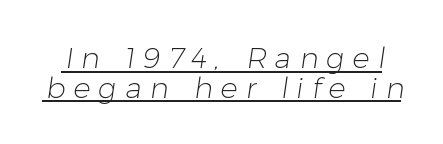
Q: Is the text bold? A: No.
Q: Is the typeface a serif or a sans-serif typeface? A: Sans-serif.
Q: Is the text underlined? A: Yes.
Q: Is the spacing between letters normal or unusually wide? A: Unusually wide.
Q: Is the spacing between lines tight, normal or loose? A: Tight.
Q: Width (condensed, normal, or wide)? A: Normal.
Q: Stroke contrast? A: Low.
Q: x-height? A: Medium.
Q: Monospaced? A: No.
